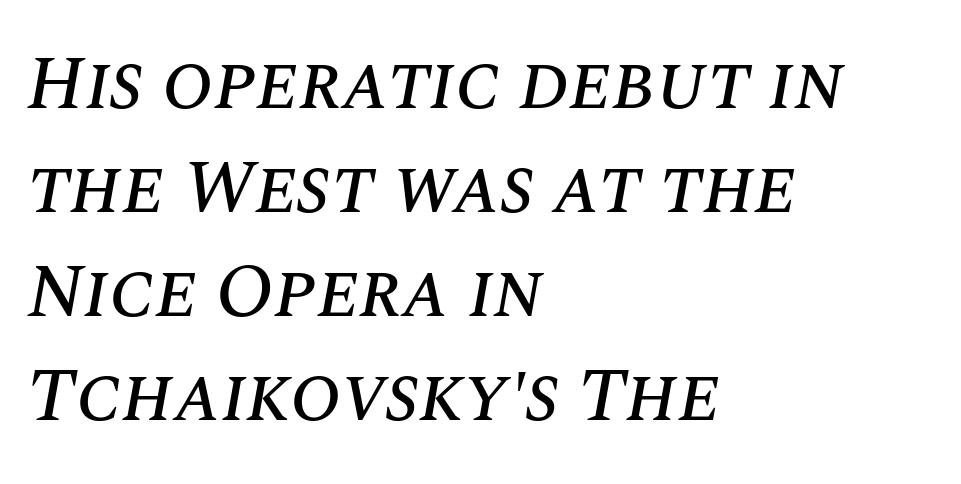
Q: Is the text italic (slanted)? A: Yes, it leans right by about 10 degrees.
Q: Is the text underlined? A: No.
Q: How is the paragraph aligned? A: Left-aligned.
Q: Is the spacing between letters normal or unusually wide? A: Normal.
Q: Is the spacing between lines tight, normal or loose? A: Normal.
Q: Width (condensed, normal, or wide)? A: Normal.
Q: Stroke contrast? A: Medium.
Q: x-height? A: Large.
Q: Monospaced? A: No.
